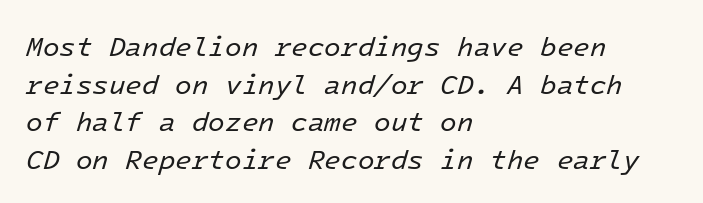
The image shows 27 px text type, italic (leaning right); set left-aligned, normal line spacing (1.39x), normal letter spacing, not underlined.
